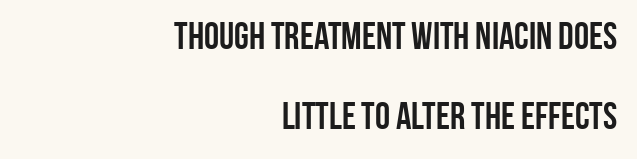
Q: Is the text bold? A: Yes.
Q: Is the text italic (slanted)? A: No, it is upright.
Q: Is the typeface a serif or a sans-serif typeface? A: Sans-serif.
Q: Is the text underlined? A: No.
Q: How is the paragraph aligned? A: Right-aligned.
Q: Is the spacing between letters normal or unusually wide? A: Normal.
Q: Is the spacing between lines tight, normal or loose? A: Loose.
Q: Width (condensed, normal, or wide)? A: Condensed.
Q: Stroke contrast? A: Low.
Q: x-height? A: Large.
Q: Monospaced? A: No.
